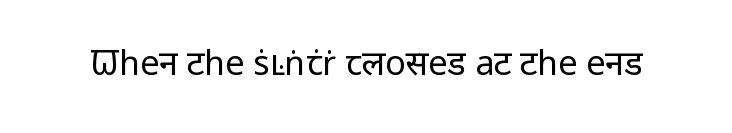
Q: Is the text bold? A: No.
Q: Is the text italic (slanted)? A: No, it is upright.
Q: Is the typeface a serif or a sans-serif typeface? A: Sans-serif.
Q: Is the text underlined? A: No.
Q: Is the spacing between letters normal or unusually wide? A: Normal.
Q: Width (condensed, normal, or wide)? A: Normal.
Q: Stroke contrast? A: Low.
Q: x-height? A: Medium.
Q: Monospaced? A: No.
